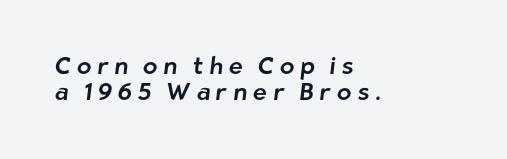
The image shows 24 px text type; set left-aligned, tight line spacing (1.07x), unusually wide letter spacing (+0.25 em), not underlined.
